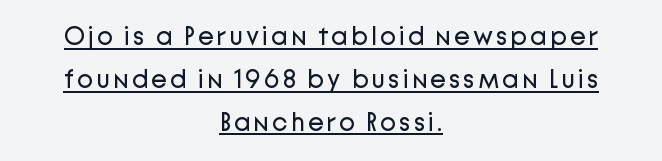
A roman cut, with each character standing at attention. A quiet, ordinary-to-light weight characterises the typeface. Summary of vertical rhythm: regular, with standard interline spacing. The string is rendered with underlining switched on.
